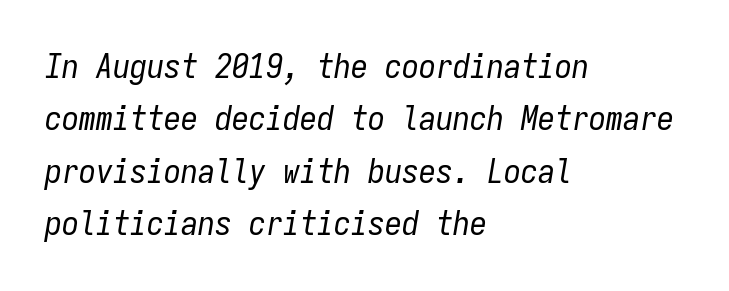
{"italic": "yes", "lean": "right", "slant_degrees": 9, "bold": "no", "weight": "regular", "width": "condensed", "stroke_contrast": "low", "x_height": "medium", "monospaced": "yes", "underline": "no", "align": "left", "line_spacing": "normal", "line_spacing_ratio": 1.54, "letter_spacing": "normal", "letter_spacing_em": 0.0, "glyph_px": 34}
